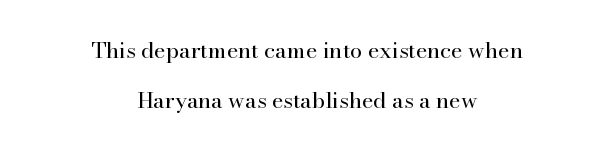
Q: Is the text bold? A: No.
Q: Is the text italic (slanted)? A: No, it is upright.
Q: Is the text underlined? A: No.
Q: How is the paragraph aligned? A: Centered.
Q: Is the spacing between letters normal or unusually wide? A: Normal.
Q: Is the spacing between lines tight, normal or loose? A: Loose.
